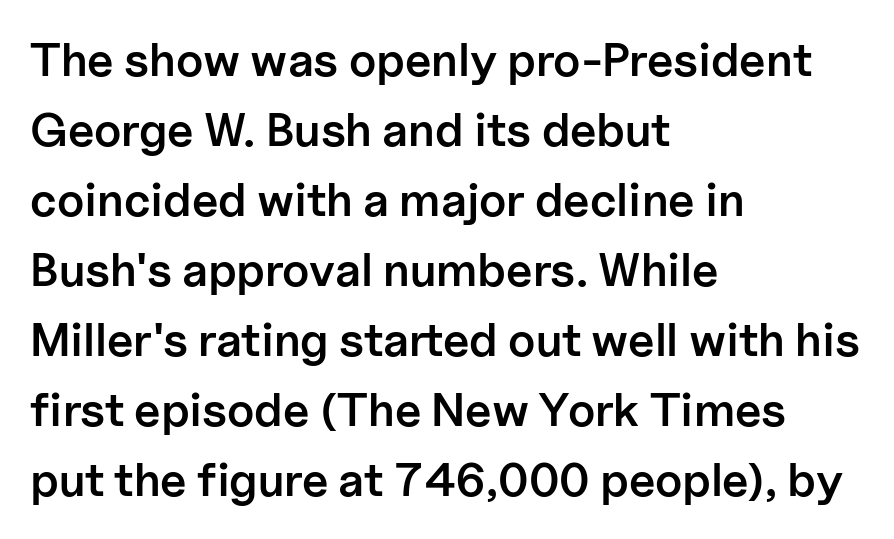
Q: Is the text bold? A: Semi-bold.
Q: Is the text italic (slanted)? A: No, it is upright.
Q: Is the typeface a serif or a sans-serif typeface? A: Sans-serif.
Q: Is the text underlined? A: No.
Q: How is the paragraph aligned? A: Left-aligned.
Q: Is the spacing between letters normal or unusually wide? A: Normal.
Q: Is the spacing between lines tight, normal or loose? A: Normal.
Q: Width (condensed, normal, or wide)? A: Normal.
Q: Stroke contrast? A: Low.
Q: x-height? A: Medium.
Q: Monospaced? A: No.
